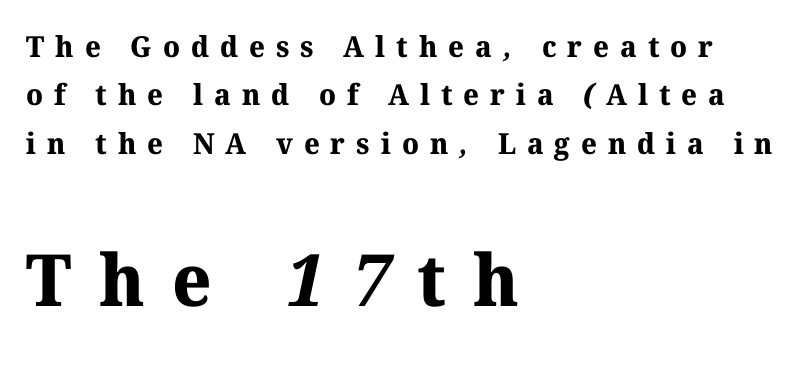
The image shows 72 px bold serif type; set left-aligned, normal line spacing (1.67x), unusually wide letter spacing (+0.38 em), not underlined; the second (bottom) block is 2.48x larger; medium stroke contrast and a medium x-height.
